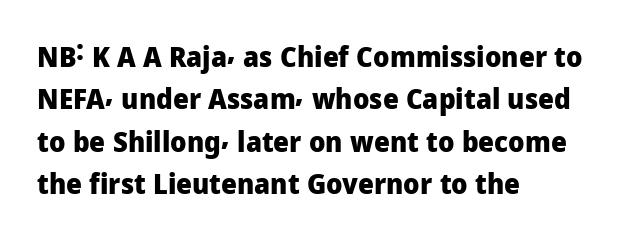
The letterforms sit shoulder to shoulder at normal distance. You can tell it's not italic because the verticals are truly vertical. Underlining? Definitely not there. Notice how descenders clear the ascenders below comfortably — that's standard leading. The face used here is proportionally spaced, like ordinary book or web type.
